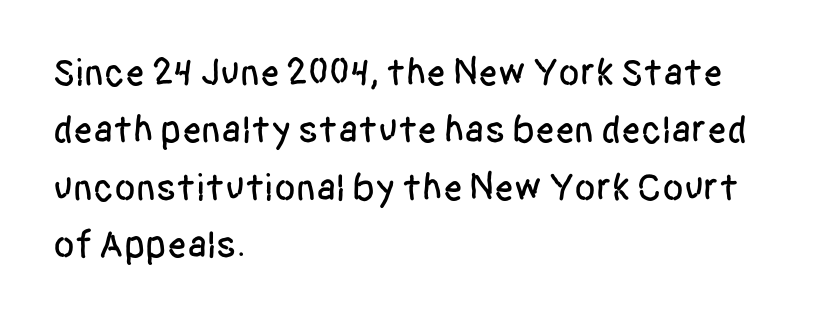
{"serif": "no", "italic": "no", "width": "condensed", "stroke_contrast": "low", "x_height": "large", "monospaced": "no", "underline": "no", "align": "left", "line_spacing": "normal", "line_spacing_ratio": 1.47, "letter_spacing": "normal", "letter_spacing_em": 0.0, "glyph_px": 39}
